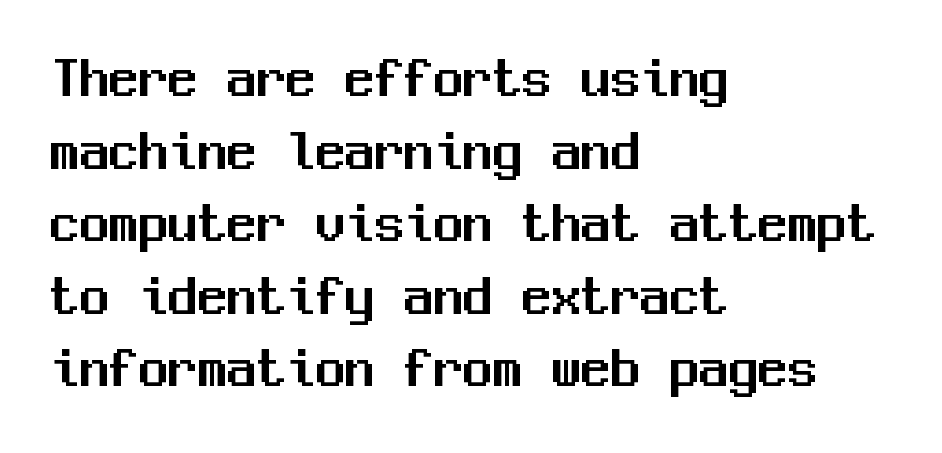
Q: Is the text italic (slanted)? A: No, it is upright.
Q: Is the typeface a serif or a sans-serif typeface? A: Sans-serif.
Q: Is the text underlined? A: No.
Q: How is the paragraph aligned? A: Left-aligned.
Q: Is the spacing between letters normal or unusually wide? A: Normal.
Q: Width (condensed, normal, or wide)? A: Normal.
Q: Stroke contrast? A: Medium.
Q: x-height? A: Medium.
Q: Monospaced? A: Yes.
